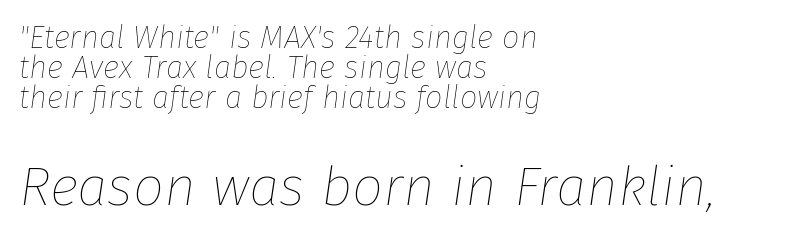
Each line starts at the same left margin while the right side varies. Is this a fixed-width face? No — the glyphs have proportional, varying widths. Honestly, there is no underline to notice here at all. Nobody touched the tracking dial on this one. These lines huddle together more closely than default settings would place them.
